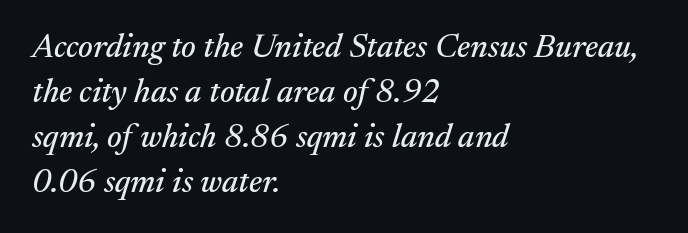
A bare baseline throughout the passage. Check where the strokes stop: tiny serifs finish them off. The passage shown stacks its lines at a standard gap. Do the characters align in a grid? No, the font is proportional. Each line starts at the same left margin while the right side varies.
